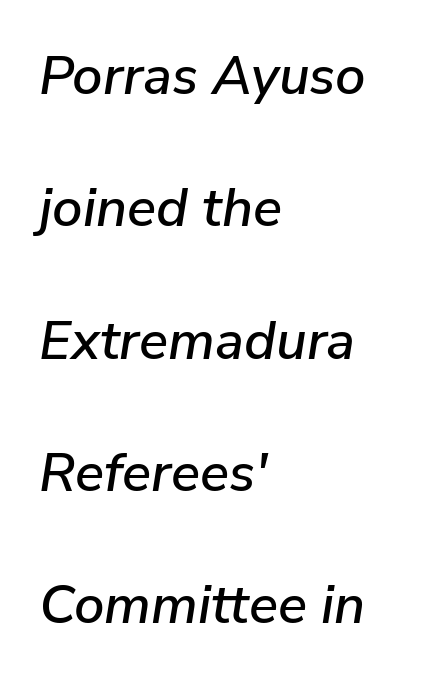
Q: Is the text italic (slanted)? A: Yes, it leans right by about 9 degrees.
Q: Is the text underlined? A: No.
Q: How is the paragraph aligned? A: Left-aligned.
Q: Is the spacing between letters normal or unusually wide? A: Normal.
Q: Is the spacing between lines tight, normal or loose? A: Loose.
Q: Width (condensed, normal, or wide)? A: Normal.
Q: Stroke contrast? A: Low.
Q: x-height? A: Medium.
Q: Monospaced? A: No.
